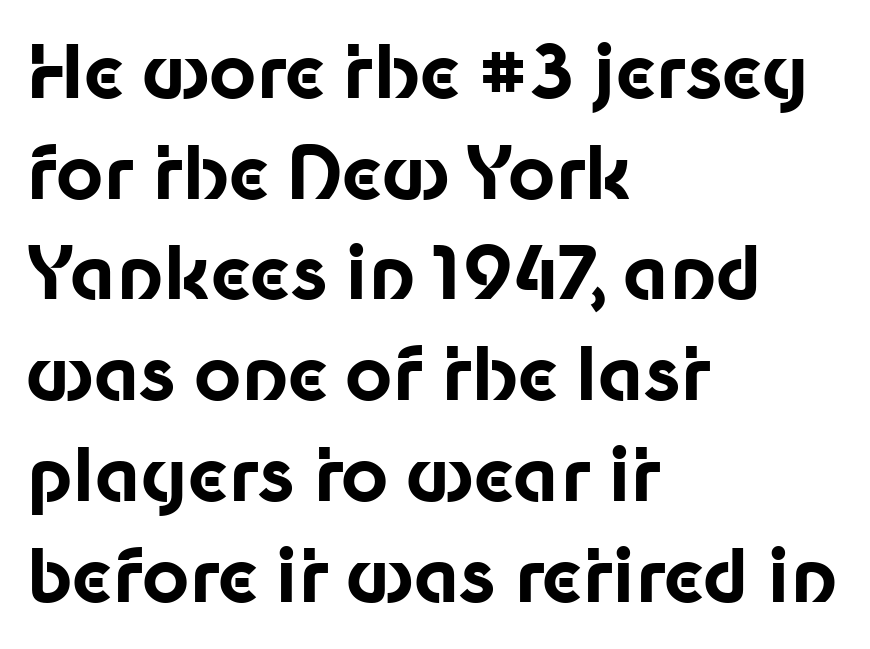
Q: Is the text bold? A: Yes.
Q: Is the text italic (slanted)? A: No, it is upright.
Q: Is the typeface a serif or a sans-serif typeface? A: Sans-serif.
Q: Is the text underlined? A: No.
Q: How is the paragraph aligned? A: Left-aligned.
Q: Is the spacing between letters normal or unusually wide? A: Normal.
Q: Is the spacing between lines tight, normal or loose? A: Normal.
Q: Width (condensed, normal, or wide)? A: Normal.
Q: Stroke contrast? A: Low.
Q: x-height? A: Medium.
Q: Monospaced? A: No.
